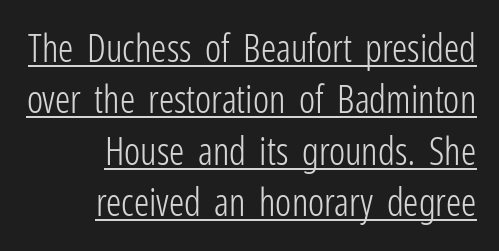
The image shows 38 px light, condensed sans-serif type, upright; set right-aligned, normal line spacing (1.35x), normal letter spacing, underlined; low stroke contrast and a medium x-height.
